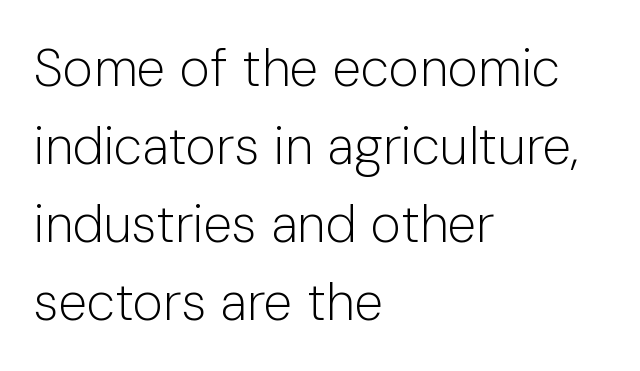
Q: Is the text bold? A: No.
Q: Is the text italic (slanted)? A: No, it is upright.
Q: Is the typeface a serif or a sans-serif typeface? A: Sans-serif.
Q: Is the text underlined? A: No.
Q: How is the paragraph aligned? A: Left-aligned.
Q: Is the spacing between letters normal or unusually wide? A: Normal.
Q: Is the spacing between lines tight, normal or loose? A: Normal.
Q: Width (condensed, normal, or wide)? A: Normal.
Q: Stroke contrast? A: Low.
Q: x-height? A: Medium.
Q: Monospaced? A: No.
